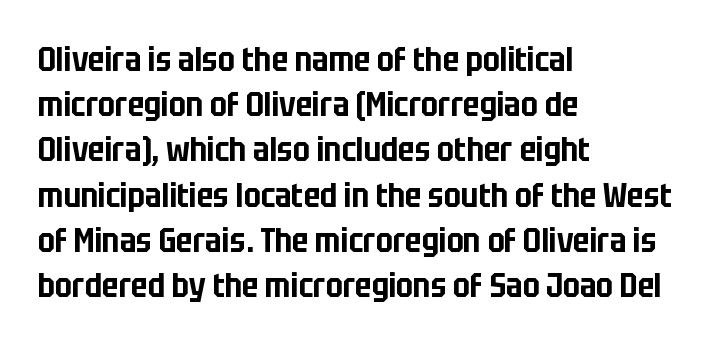
{"serif": "no", "italic": "no", "width": "condensed", "stroke_contrast": "low", "x_height": "large", "monospaced": "no", "underline": "no", "align": "left", "line_spacing": "normal", "line_spacing_ratio": 1.37, "letter_spacing": "normal", "letter_spacing_em": 0.0, "glyph_px": 33}
